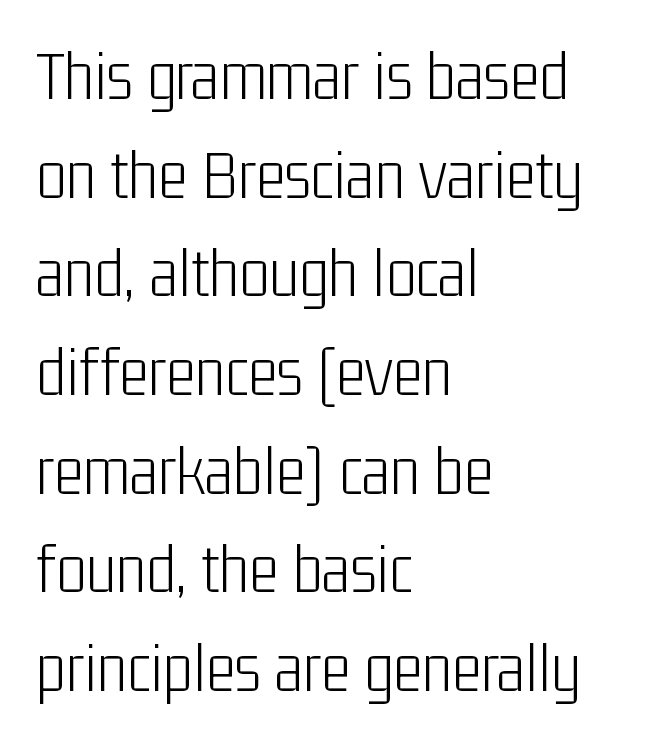
Q: Is the text bold? A: No.
Q: Is the text italic (slanted)? A: No, it is upright.
Q: Is the typeface a serif or a sans-serif typeface? A: Sans-serif.
Q: Is the text underlined? A: No.
Q: How is the paragraph aligned? A: Left-aligned.
Q: Is the spacing between letters normal or unusually wide? A: Normal.
Q: Is the spacing between lines tight, normal or loose? A: Normal.
Q: Width (condensed, normal, or wide)? A: Condensed.
Q: Stroke contrast? A: Low.
Q: x-height? A: Medium.
Q: Monospaced? A: No.
